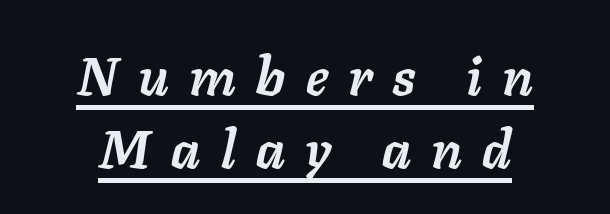
Q: Is the text bold? A: Yes.
Q: Is the text italic (slanted)? A: Yes, it leans right by about 11 degrees.
Q: Is the text underlined? A: Yes.
Q: How is the paragraph aligned? A: Centered.
Q: Is the spacing between letters normal or unusually wide? A: Unusually wide.
Q: Is the spacing between lines tight, normal or loose? A: Normal.
Q: Width (condensed, normal, or wide)? A: Normal.
Q: Stroke contrast? A: Low.
Q: x-height? A: Medium.
Q: Monospaced? A: No.
